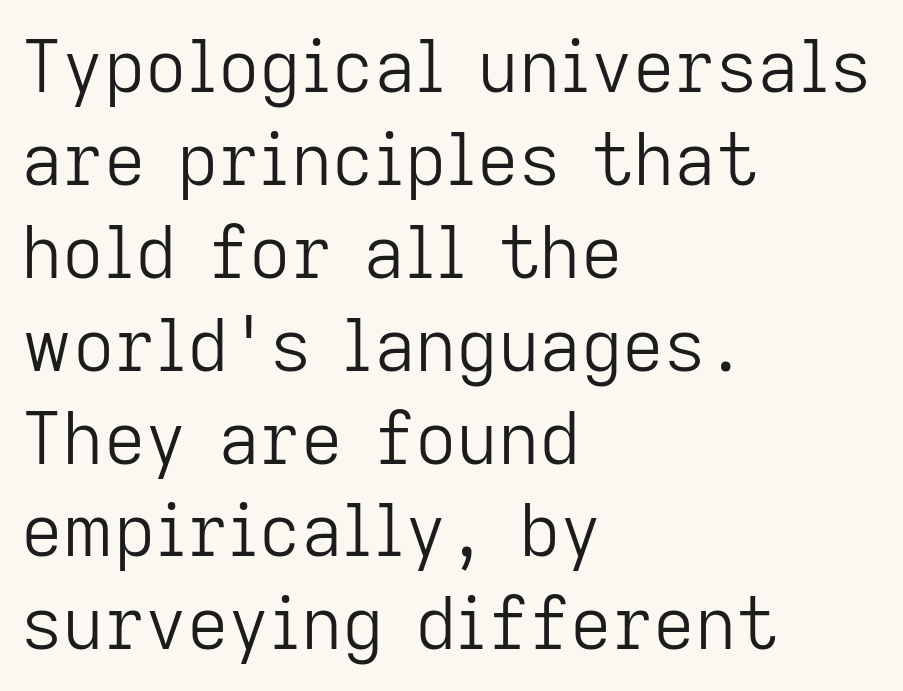
The image shows 72 px light sans-serif type, upright; set left-aligned, normal line spacing (1.29x), normal letter spacing, not underlined; low stroke contrast and a medium x-height.
